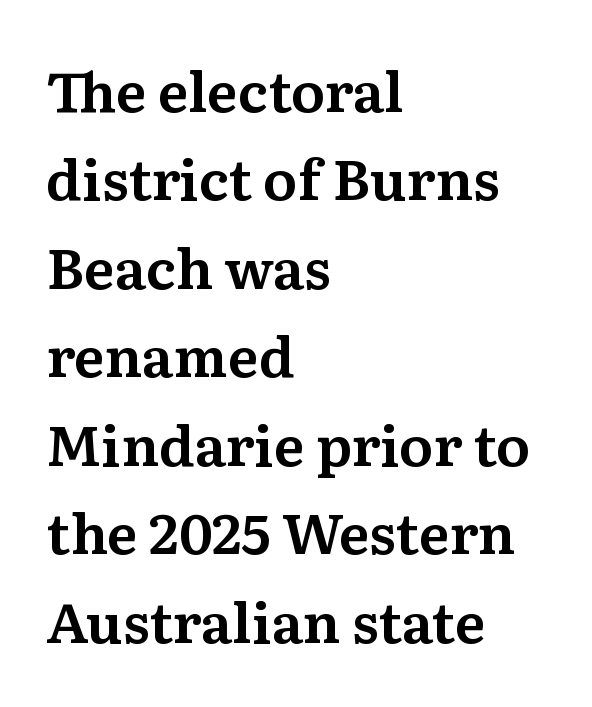
Q: Is the text italic (slanted)? A: No, it is upright.
Q: Is the typeface a serif or a sans-serif typeface? A: Serif.
Q: Is the text underlined? A: No.
Q: How is the paragraph aligned? A: Left-aligned.
Q: Is the spacing between letters normal or unusually wide? A: Normal.
Q: Is the spacing between lines tight, normal or loose? A: Normal.
Q: Width (condensed, normal, or wide)? A: Normal.
Q: Stroke contrast? A: Medium.
Q: x-height? A: Medium.
Q: Monospaced? A: No.
